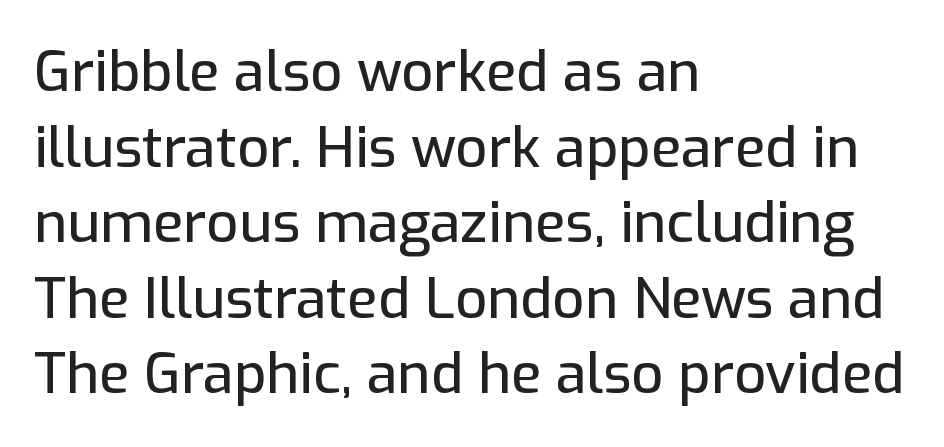
{"serif": "no", "italic": "no", "width": "normal", "stroke_contrast": "low", "x_height": "medium", "monospaced": "no", "underline": "no", "align": "left", "line_spacing": "normal", "line_spacing_ratio": 1.35, "letter_spacing": "normal", "letter_spacing_em": 0.0, "glyph_px": 56}
